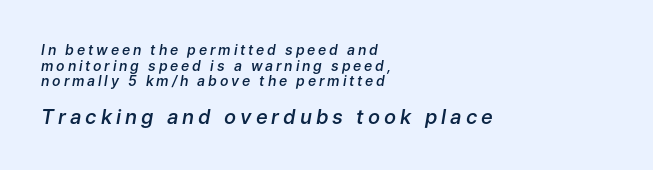
{"italic": "yes", "lean": "right", "slant_degrees": 9, "bold": "semi", "underline": "no", "align": "left", "line_spacing": "tight", "line_spacing_ratio": 1.11, "letter_spacing": "wide", "letter_spacing_em": 0.2, "larger_block": "second", "size_ratio": 1.43, "glyph_px": 20}
